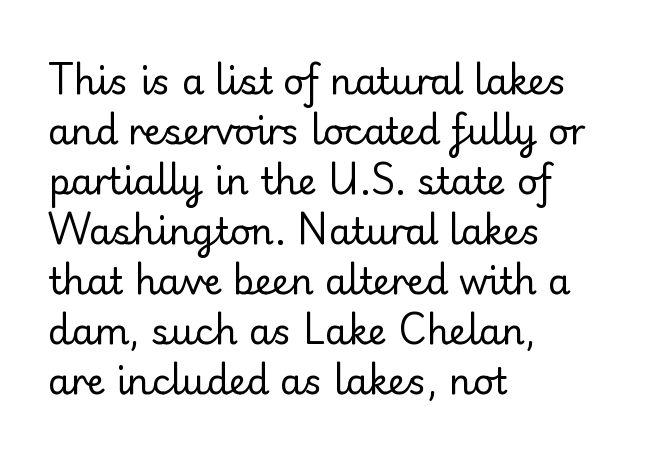
The image shows 36 px regular-weight sans-serif type, upright; set left-aligned, normal line spacing (1.39x), normal letter spacing, not underlined; low stroke contrast and a small x-height.
